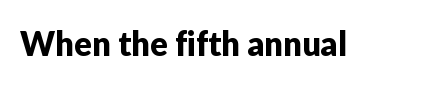
The image shows 33 px sans-serif type, upright; set normal letter spacing, not underlined; low stroke contrast and a medium x-height.
